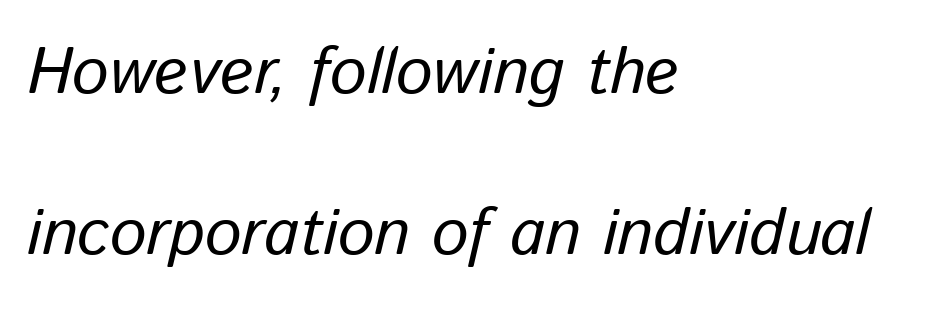
Q: Is the text bold? A: No.
Q: Is the text italic (slanted)? A: Yes, it leans right by about 13 degrees.
Q: Is the text underlined? A: No.
Q: How is the paragraph aligned? A: Left-aligned.
Q: Is the spacing between letters normal or unusually wide? A: Normal.
Q: Is the spacing between lines tight, normal or loose? A: Loose.
Q: Width (condensed, normal, or wide)? A: Normal.
Q: Stroke contrast? A: Low.
Q: x-height? A: Medium.
Q: Monospaced? A: No.
